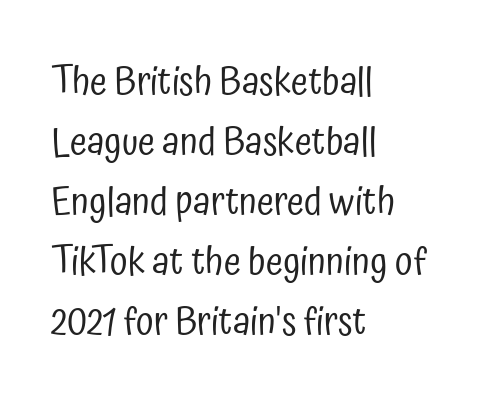
The image shows 39 px regular-weight, condensed sans-serif type, upright; set left-aligned, normal line spacing (1.54x), normal letter spacing, not underlined; low stroke contrast and a medium x-height.
